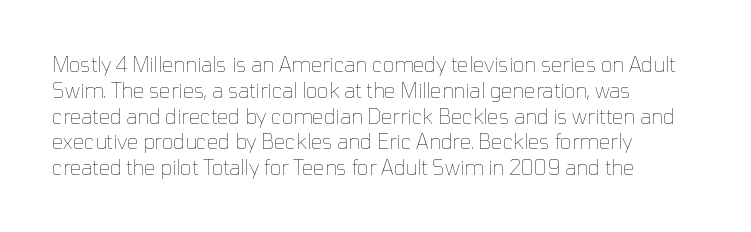
The image shows 20 px text type, upright; set left-aligned, normal line spacing (1.29x), normal letter spacing, not underlined.
